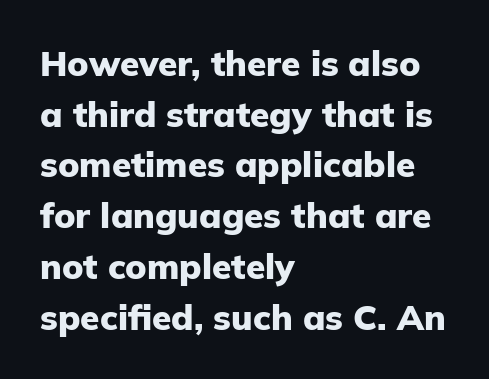
The text was rendered using a sans face with plain stroke endings. The passage shown is typed in a proportional face where columns would drift. No word sits above an underline. These lines sit exactly where default settings would place them. Quick note: not italic, upright. The type is set solid horizontally, with unmodified tracking.
